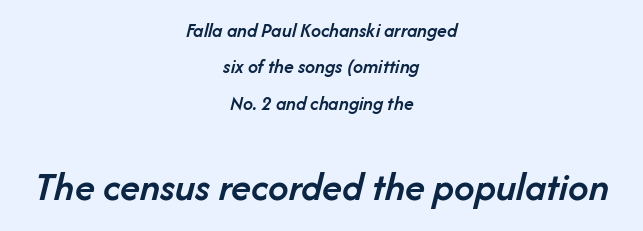
The lines in this sample share a center point and differ in where they start and stop. Size hierarchy here favors the trailing block over the leading one. Emphasis by weight is partial: semibold. The strip under each line holds only bare page. These lines were composed using italics. Observe the ordinary spacing: letters are neighbours, not strangers.
